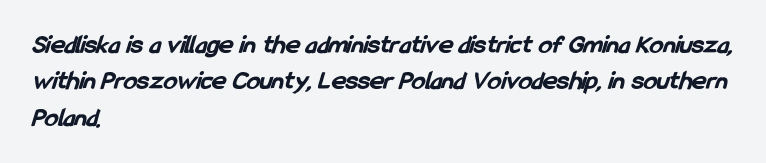
Q: Is the text bold? A: Yes.
Q: Is the text underlined? A: No.
Q: How is the paragraph aligned? A: Left-aligned.
Q: Is the spacing between letters normal or unusually wide? A: Normal.
Q: Is the spacing between lines tight, normal or loose? A: Normal.
